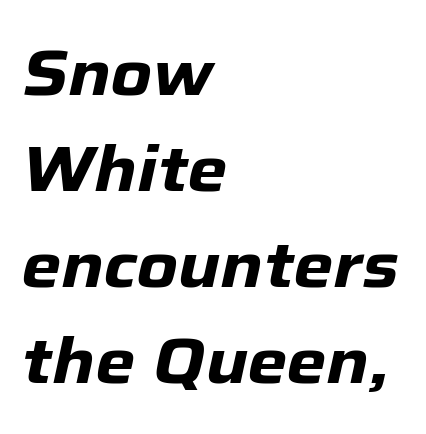
{"italic": "yes", "lean": "right", "slant_degrees": 12, "bold": "yes", "weight": "heavy", "width": "normal", "stroke_contrast": "low", "x_height": "medium", "monospaced": "no", "underline": "no", "align": "left", "line_spacing": "normal", "line_spacing_ratio": 1.5, "letter_spacing": "normal", "letter_spacing_em": 0.0, "glyph_px": 64}
